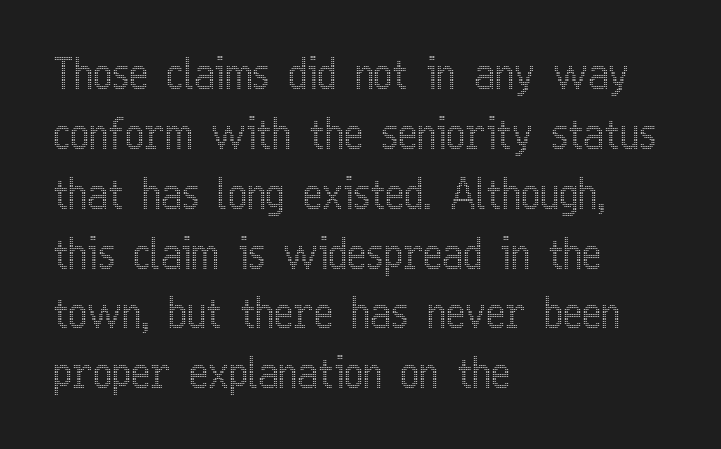
These lines are rendered in a variable-pitch font. The passage shown has conventional tracking throughout. Teacher's note: observe the even left margin — that is flush-left alignment. Glance below the letters and you will spot only blank space. Evenly set lines give the paragraph a standard silhouette. Italic? Not at all — the glyphs are vertical.
